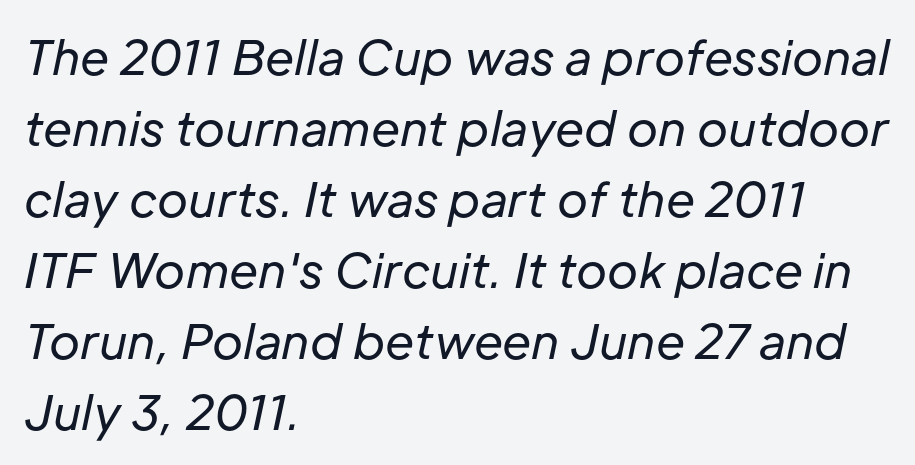
The specimen reads as italic at a glance. Note the varied advance widths — an 'i' is clearly narrower than an 'm'. No word sits above an underline. The face used here is rendered with its standard letterfit.
